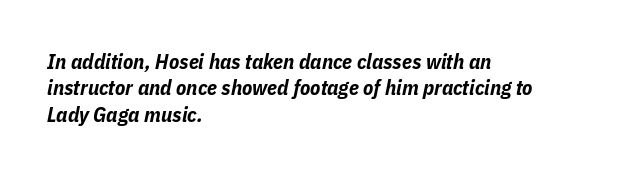
Q: Is the text bold? A: Yes.
Q: Is the text italic (slanted)? A: Yes, it leans right by about 11 degrees.
Q: Is the text underlined? A: No.
Q: How is the paragraph aligned? A: Left-aligned.
Q: Is the spacing between letters normal or unusually wide? A: Normal.
Q: Is the spacing between lines tight, normal or loose? A: Normal.
